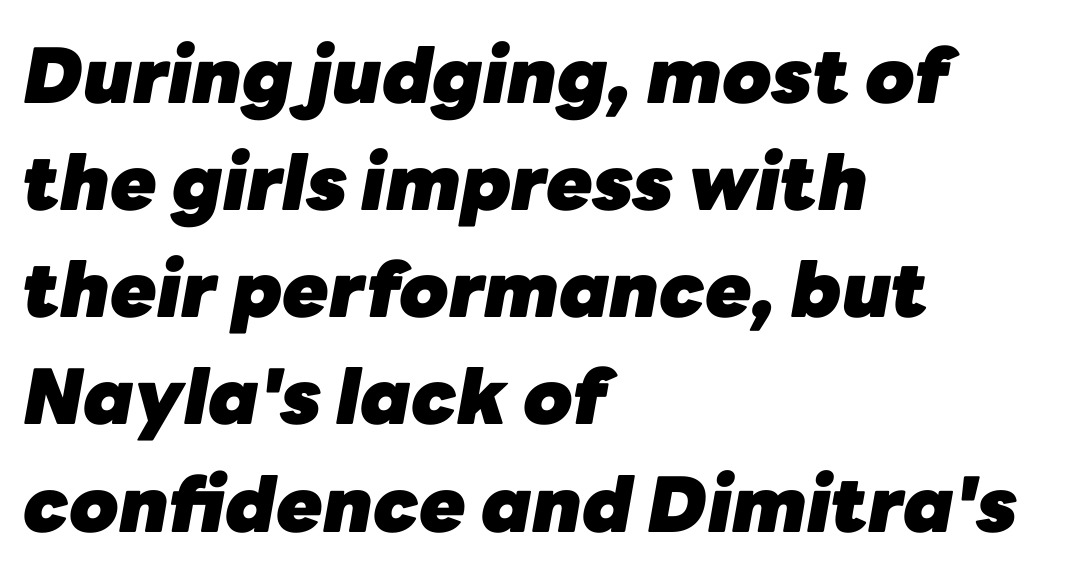
The image shows 76 px heavy type, italic (leaning right); set left-aligned, normal line spacing (1.41x), normal letter spacing, not underlined; low stroke contrast and a medium x-height.
